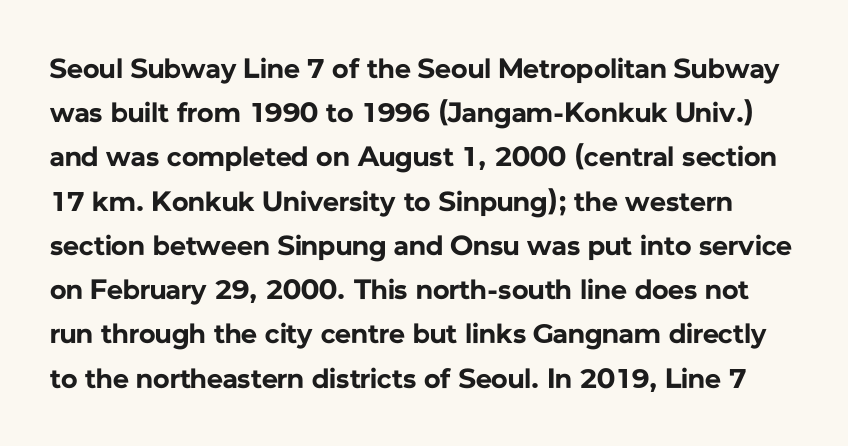
Q: Is the text bold? A: Yes.
Q: Is the text italic (slanted)? A: No, it is upright.
Q: Is the typeface a serif or a sans-serif typeface? A: Sans-serif.
Q: Is the text underlined? A: No.
Q: Is the spacing between letters normal or unusually wide? A: Normal.
Q: Is the spacing between lines tight, normal or loose? A: Normal.
Q: Width (condensed, normal, or wide)? A: Normal.
Q: Stroke contrast? A: Low.
Q: x-height? A: Medium.
Q: Monospaced? A: No.
